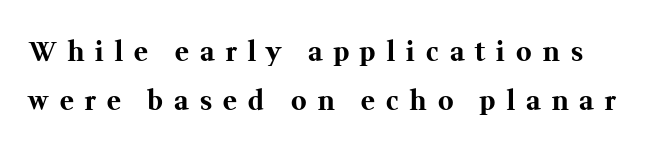
Q: Is the text bold? A: Yes.
Q: Is the text italic (slanted)? A: No, it is upright.
Q: Is the text underlined? A: No.
Q: Is the spacing between letters normal or unusually wide? A: Unusually wide.
